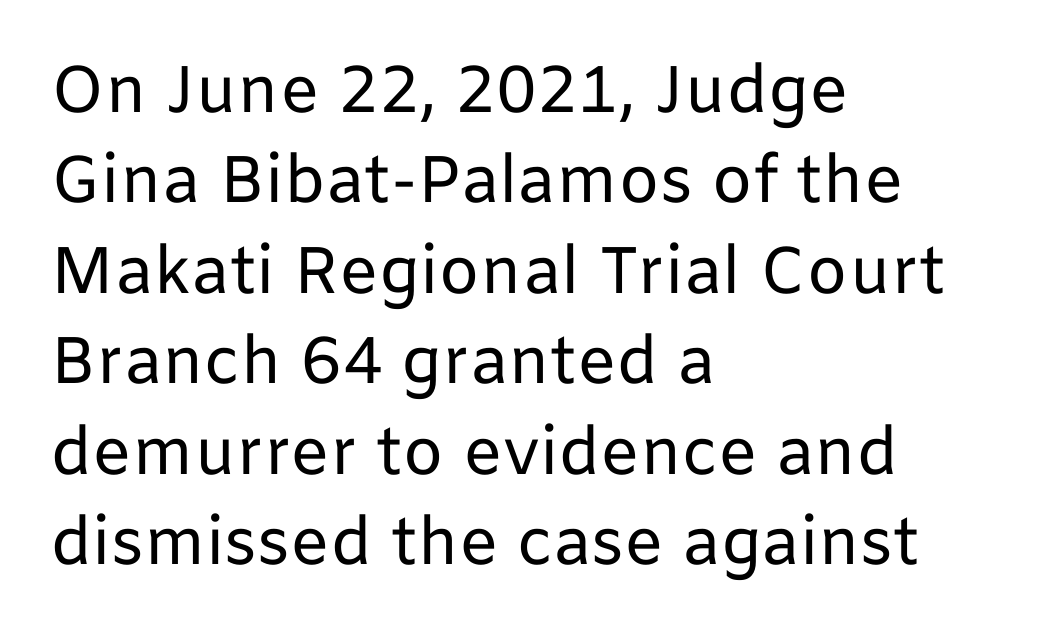
Q: Is the text bold? A: No.
Q: Is the text italic (slanted)? A: No, it is upright.
Q: Is the typeface a serif or a sans-serif typeface? A: Sans-serif.
Q: Is the text underlined? A: No.
Q: How is the paragraph aligned? A: Left-aligned.
Q: Is the spacing between letters normal or unusually wide? A: Normal.
Q: Is the spacing between lines tight, normal or loose? A: Normal.
Q: Width (condensed, normal, or wide)? A: Normal.
Q: Stroke contrast? A: Low.
Q: x-height? A: Medium.
Q: Monospaced? A: No.
